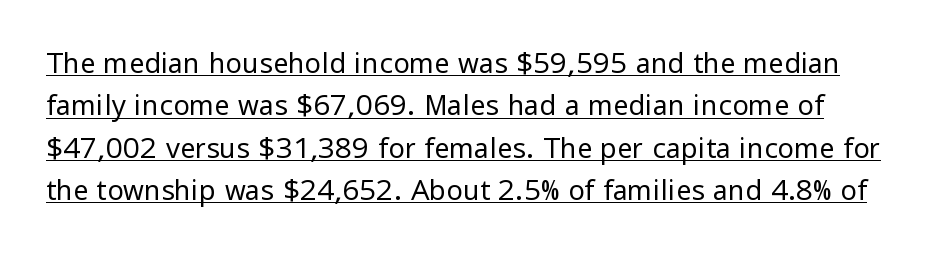
The type is set solid horizontally, with unmodified tracking. Vertically, the passage feels balanced, rows spaced as you'd expect. Tall strokes in this sample are plumb rather than angled. The weight would be labelled regular, book, light, or lighter still. Underlined type.
